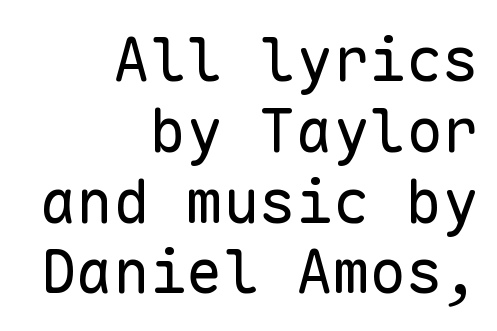
{"serif": "no", "italic": "no", "bold": "no", "weight": "regular", "width": "normal", "stroke_contrast": "low", "x_height": "medium", "monospaced": "yes", "underline": "no", "align": "right", "line_spacing_ratio": 1.16, "letter_spacing": "normal", "letter_spacing_em": 0.0, "glyph_px": 61}
